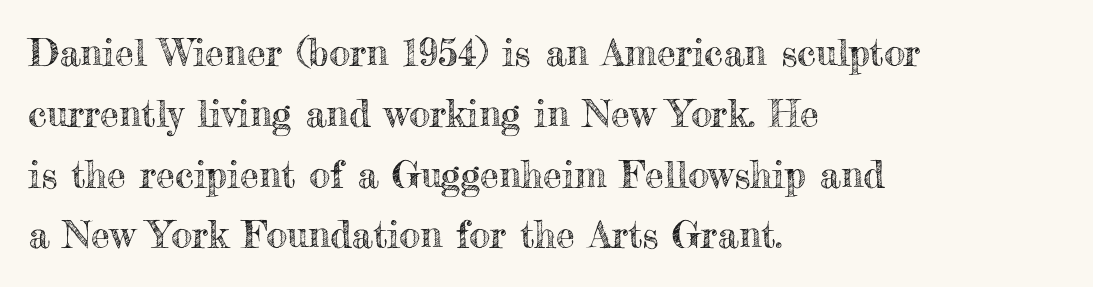
{"italic": "no", "width": "normal", "x_height": "small", "monospaced": "no", "underline": "no", "align": "left", "line_spacing": "normal", "line_spacing_ratio": 1.6, "letter_spacing": "normal", "letter_spacing_em": 0.0, "glyph_px": 38}
